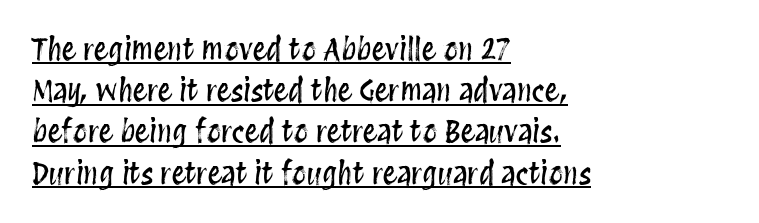
The image shows 29 px condensed type, upright; set left-aligned, normal line spacing (1.42x), normal letter spacing, underlined; medium stroke contrast and a large x-height.
